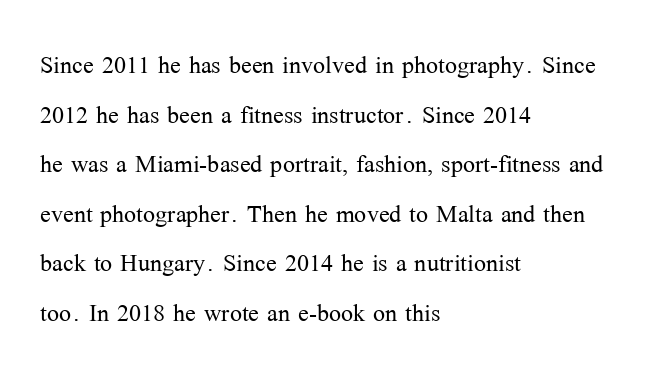
Spacing between characters is what you'd get straight out of the box. A typesetter would label this face a serif. Glance below the letters and you will spot only blank space. Note the varied advance widths — an 'i' is clearly narrower than an 'm'. Visually the block forms a straight wall on the left and a jagged coastline on the right. The letters stand straight up with perfectly vertical stems.
